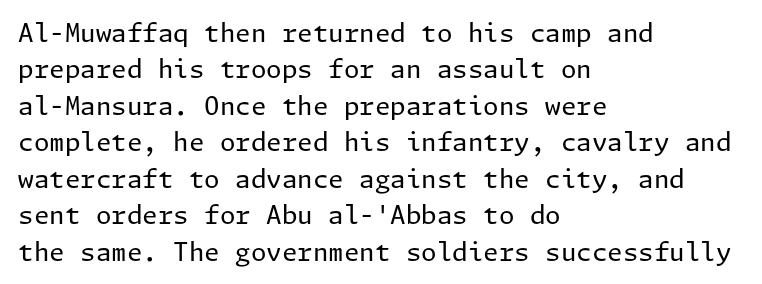
Q: Is the text bold? A: No.
Q: Is the text italic (slanted)? A: No, it is upright.
Q: Is the text underlined? A: No.
Q: How is the paragraph aligned? A: Left-aligned.
Q: Is the spacing between letters normal or unusually wide? A: Normal.
Q: Is the spacing between lines tight, normal or loose? A: Normal.
